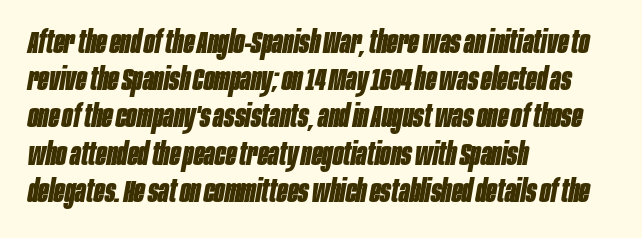
{"italic": "yes", "lean": "right", "slant_degrees": 10, "bold": "yes", "weight": "bold", "width": "condensed", "stroke_contrast": "low", "x_height": "large", "monospaced": "no", "underline": "no", "align": "left", "line_spacing_ratio": 1.2, "letter_spacing": "normal", "letter_spacing_em": 0.0, "glyph_px": 31}
